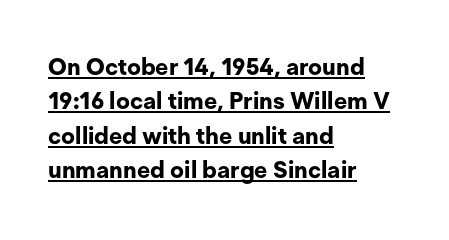
The rendering uses the underline text-decoration. Emphasis by weight is at full strength: bold. The font's upright variant was chosen for this text. A classic flush-left, rag-right setting is used for this passage.
